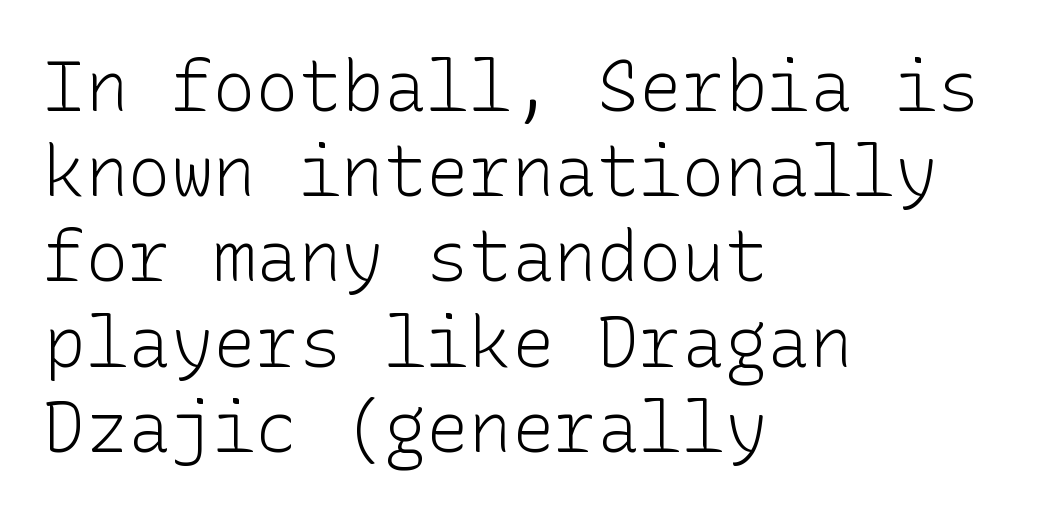
Q: Is the text bold? A: No.
Q: Is the text italic (slanted)? A: No, it is upright.
Q: Is the typeface a serif or a sans-serif typeface? A: Sans-serif.
Q: Is the text underlined? A: No.
Q: How is the paragraph aligned? A: Left-aligned.
Q: Is the spacing between letters normal or unusually wide? A: Normal.
Q: Width (condensed, normal, or wide)? A: Normal.
Q: Stroke contrast? A: Low.
Q: x-height? A: Medium.
